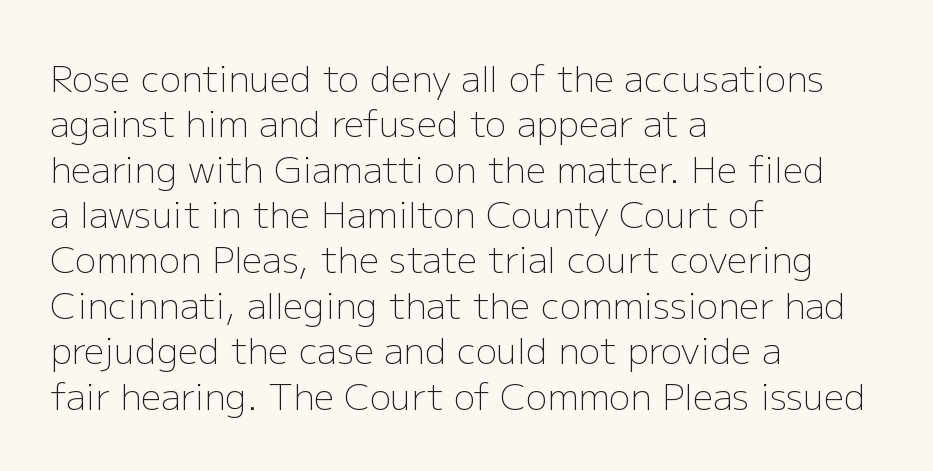
{"serif": "no", "italic": "no", "bold": "no", "weight": "light", "width": "normal", "stroke_contrast": "low", "x_height": "medium", "monospaced": "no", "underline": "no", "align": "left", "line_spacing": "normal", "line_spacing_ratio": 1.26, "letter_spacing": "normal", "letter_spacing_em": 0.0, "glyph_px": 36}
